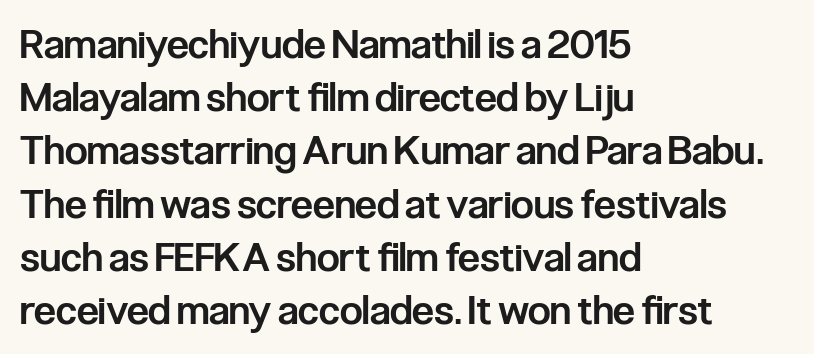
What's the leading like? Ordinary, nothing unusual. The sample has been set in demibold, a notch under bold. Every row of glyphs begins at an identical x-position on the left. Honestly, there is no underline to notice here at all. Examine the stroke ends and you'll find no serifs.
